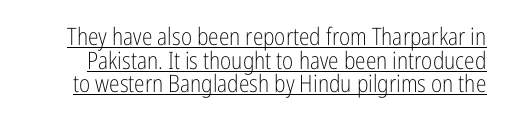
The image shows 24 px text type, upright; set tight line spacing (0.98x), normal letter spacing, underlined.
